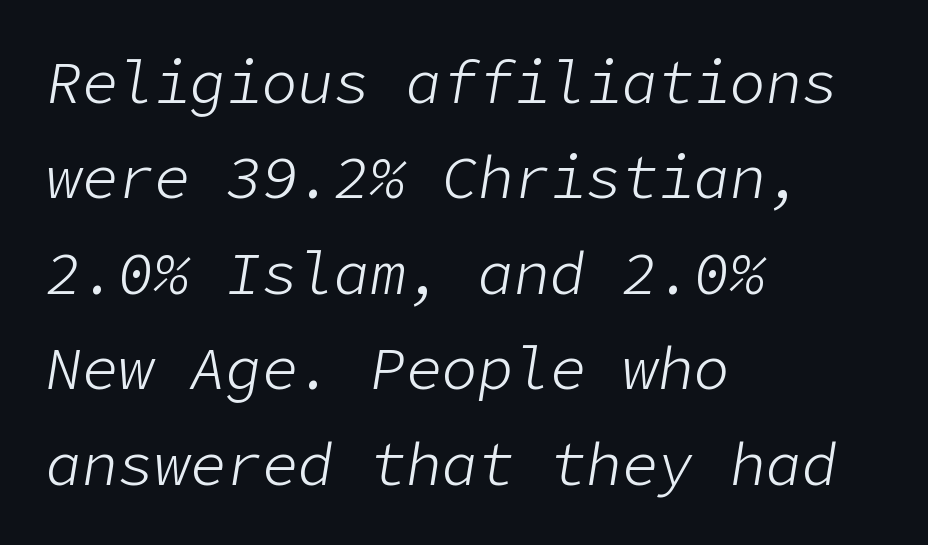
The image shows 60 px light type, italic (leaning right); set left-aligned, normal line spacing (1.59x), normal letter spacing, not underlined; low stroke contrast and a medium x-height.
